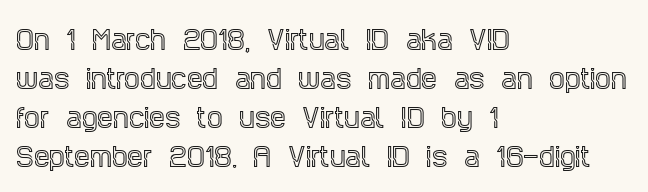
{"italic": "no", "underline": "no", "align": "left", "line_spacing": "normal", "line_spacing_ratio": 1.56, "letter_spacing": "normal", "letter_spacing_em": 0.0, "glyph_px": 25}
